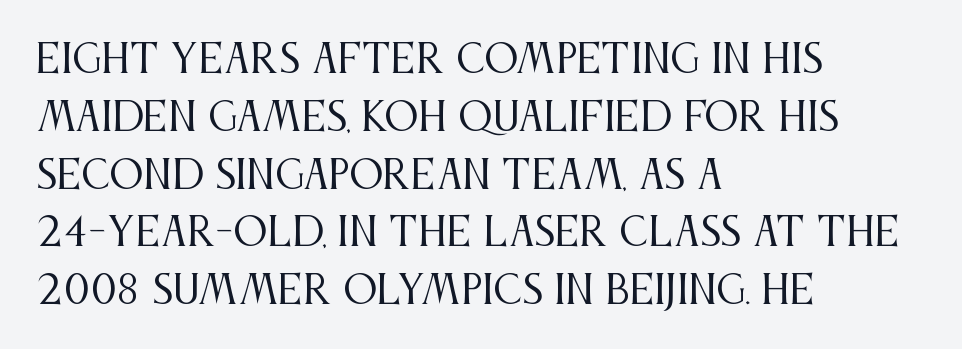
The image shows 38 px regular-weight, condensed serif type, upright; set left-aligned, normal line spacing (1.52x), normal letter spacing, not underlined; medium stroke contrast and a large x-height.
